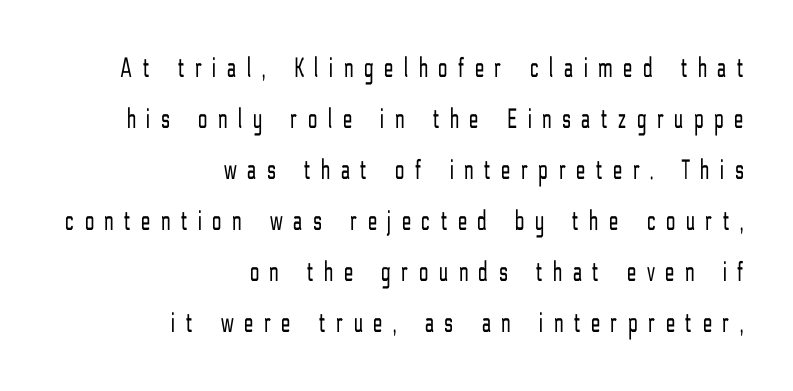
Q: Is the text bold? A: No.
Q: Is the text italic (slanted)? A: No, it is upright.
Q: Is the typeface a serif or a sans-serif typeface? A: Sans-serif.
Q: Is the text underlined? A: No.
Q: How is the paragraph aligned? A: Right-aligned.
Q: Is the spacing between letters normal or unusually wide? A: Unusually wide.
Q: Width (condensed, normal, or wide)? A: Condensed.
Q: Stroke contrast? A: Low.
Q: x-height? A: Medium.
Q: Monospaced? A: No.
